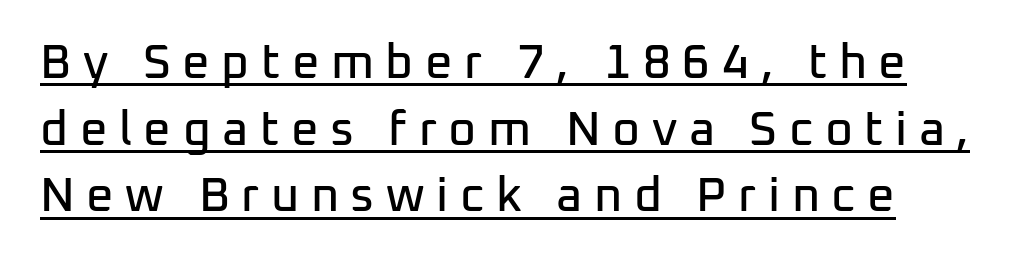
{"serif": "no", "italic": "no", "width": "normal", "stroke_contrast": "low", "x_height": "medium", "monospaced": "no", "underline": "yes", "line_spacing": "normal", "line_spacing_ratio": 1.39, "letter_spacing": "wide", "letter_spacing_em": 0.24, "glyph_px": 48}
